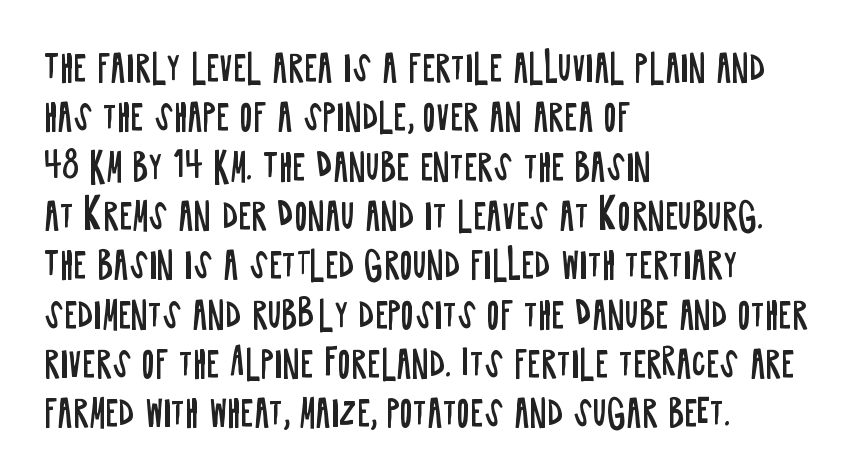
{"serif": "no", "italic": "no", "bold": "no", "weight": "regular", "width": "condensed", "stroke_contrast": "low", "x_height": "large", "monospaced": "no", "underline": "no", "align": "left", "line_spacing": "normal", "line_spacing_ratio": 1.41, "letter_spacing": "normal", "letter_spacing_em": 0.0, "glyph_px": 35}
